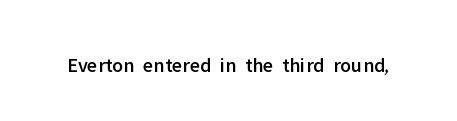
Q: Is the text italic (slanted)? A: No, it is upright.
Q: Is the text underlined? A: No.
Q: Is the spacing between letters normal or unusually wide? A: Normal.
